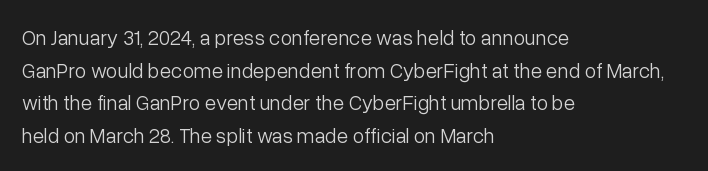
{"italic": "no", "bold": "no", "underline": "no", "align": "left", "line_spacing": "normal", "line_spacing_ratio": 1.55, "letter_spacing": "normal", "letter_spacing_em": 0.0, "glyph_px": 21}
